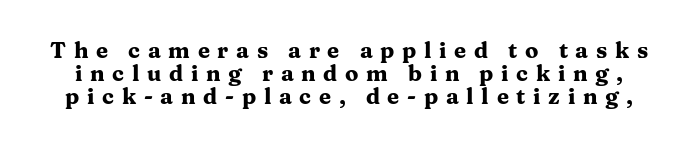
{"italic": "no", "bold": "yes", "underline": "no", "line_spacing": "tight", "line_spacing_ratio": 1.04, "letter_spacing": "wide", "letter_spacing_em": 0.35, "glyph_px": 22}
